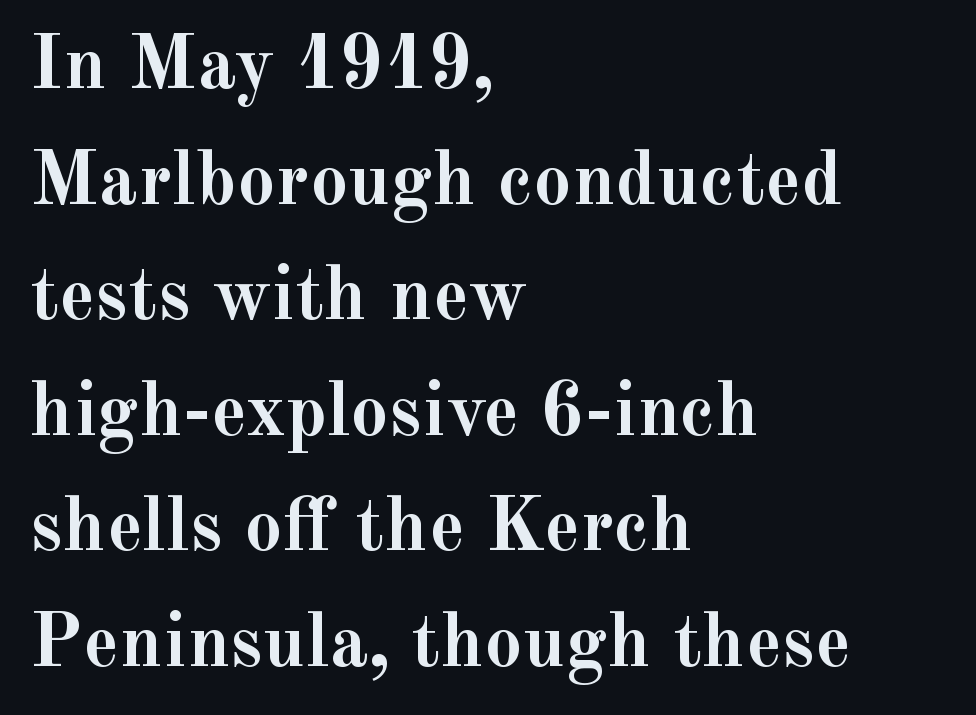
The image shows 76 px semibold serif type, upright; set left-aligned, normal line spacing (1.52x), normal letter spacing, not underlined; a small x-height.
